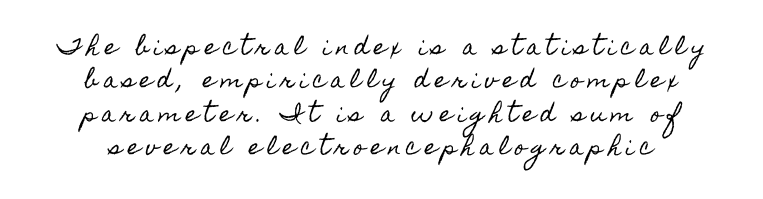
Q: Is the text italic (slanted)? A: Yes.
Q: Is the text underlined? A: No.
Q: How is the paragraph aligned? A: Centered.
Q: Is the spacing between letters normal or unusually wide? A: Unusually wide.
Q: Is the spacing between lines tight, normal or loose? A: Normal.
